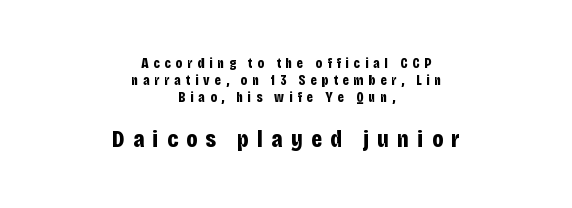
The image shows 24 px bold type, upright; set centered, line spacing 1.2x, unusually wide letter spacing (+0.35 em), not underlined; the second (bottom) block is 1.71x larger.
